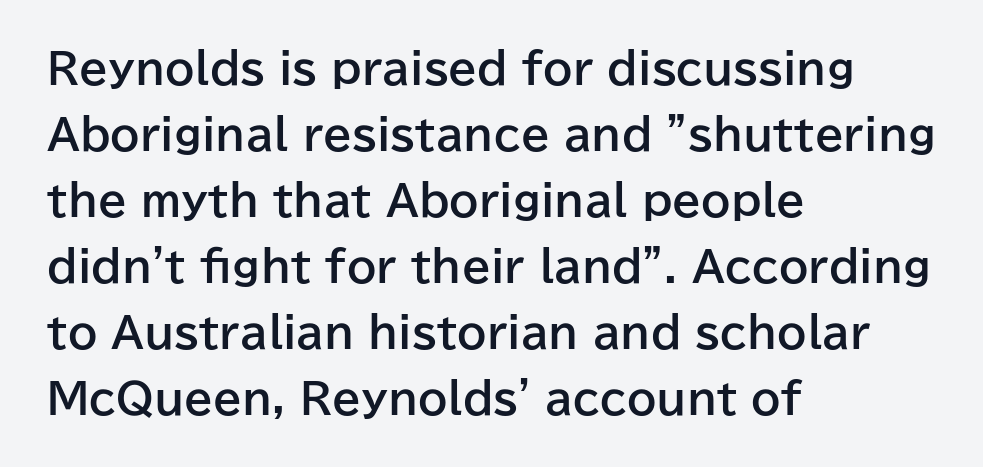
The glyphs are unaccompanied by any horizontal stroke below them. Look at the bottom of the vertical strokes: they stop flat, with no serifs. Italic? Not at all — the glyphs are vertical. How are the letters spaced? Ordinarily, with no added tracking. These words are printed bold, with thick strokes throughout.
